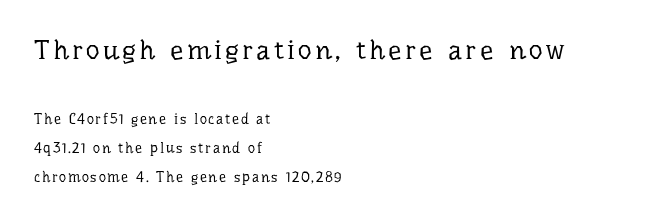
{"italic": "no", "bold": "no", "underline": "no", "align": "left", "line_spacing": "loose", "line_spacing_ratio": 2.07, "larger_block": "first", "size_ratio": 1.93, "glyph_px": 27}
